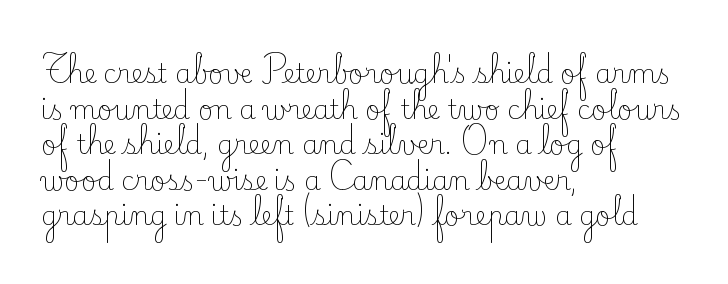
Q: Is the text bold? A: No.
Q: Is the text italic (slanted)? A: No, it is upright.
Q: Is the text underlined? A: No.
Q: How is the paragraph aligned? A: Left-aligned.
Q: Is the spacing between letters normal or unusually wide? A: Normal.
Q: Is the spacing between lines tight, normal or loose? A: Normal.
